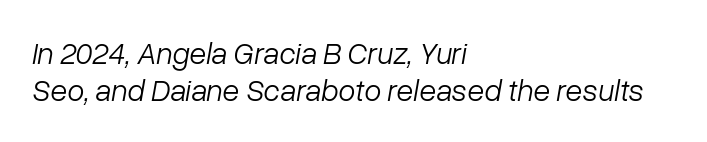
The image shows 31 px light type, italic (leaning right); set left-aligned, line spacing 1.2x, normal letter spacing, not underlined; low stroke contrast and a medium x-height.
